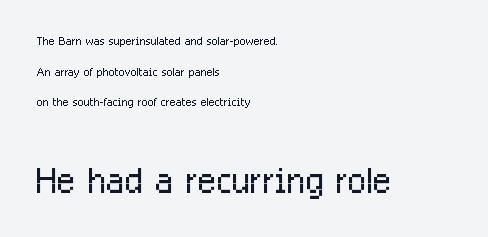
{"serif": "no", "italic": "no", "bold": "no", "weight": "light", "width": "condensed", "stroke_contrast": "low", "x_height": "medium", "monospaced": "no", "underline": "no", "align": "left", "line_spacing": "loose", "line_spacing_ratio": 1.91, "letter_spacing": "normal", "letter_spacing_em": 0.0, "larger_block": "second", "size_ratio": 3.06, "glyph_px": 49}
